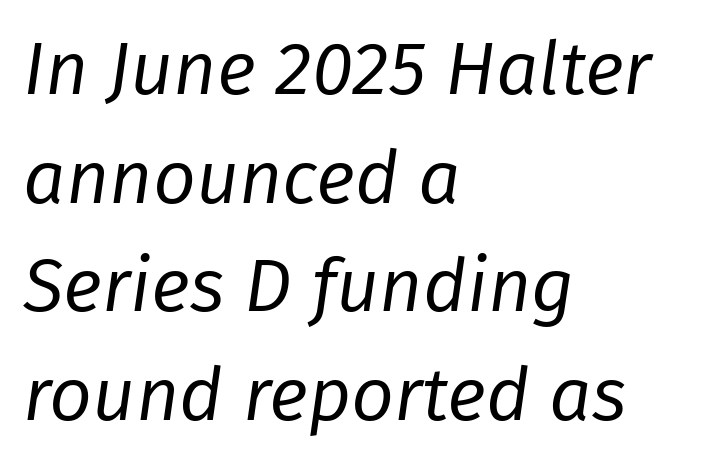
The image shows 75 px regular-weight type, italic (leaning right); set left-aligned, normal line spacing (1.45x), normal letter spacing, not underlined; low stroke contrast and a medium x-height.
